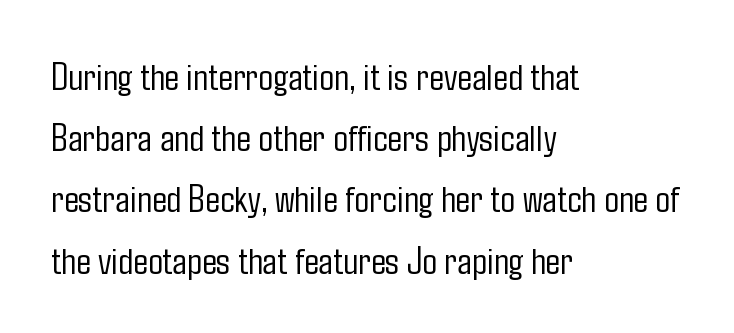
The font's upright variant was chosen for this text. Does extra space separate the letters? No, they use regular spacing. This sample is left-justified, so line endings fall wherever the words run out. No letter is thick-stroked: the sample isn't bold. This sample keeps an unexceptional amount of space between lines. Varying glyph widths throughout — classic text-font behaviour.
